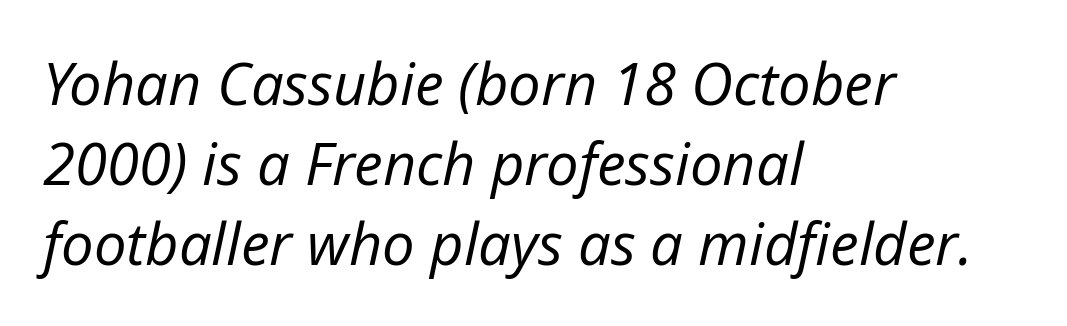
{"italic": "yes", "lean": "right", "slant_degrees": 12, "bold": "no", "weight": "regular", "width": "normal", "stroke_contrast": "low", "x_height": "medium", "monospaced": "no", "underline": "no", "align": "left", "line_spacing": "normal", "line_spacing_ratio": 1.38, "letter_spacing": "normal", "letter_spacing_em": 0.0, "glyph_px": 58}
